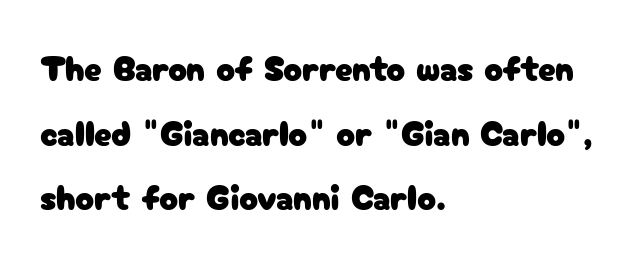
The setting favours the left margin, as ordinary paragraphs usually do. Nobody drew a line under any word here. Unlike a traditional serif, this face leaves its strokes unadorned. Looks like regular typesetting: each glyph gets only the width it needs. Tracking here is standard; glyphs follow each other at the usual distance.
